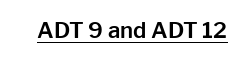
Compared with typical body copy, the letter spacing here is the same. Honestly, the underline is the first thing you notice here. No italicization has been applied; the sample stays upright.
